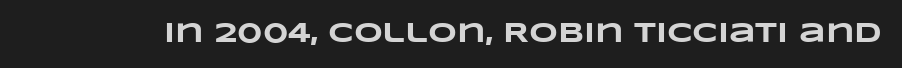
The image shows 28 px heavy, wide type; set normal letter spacing, not underlined; low stroke contrast and a large x-height.
